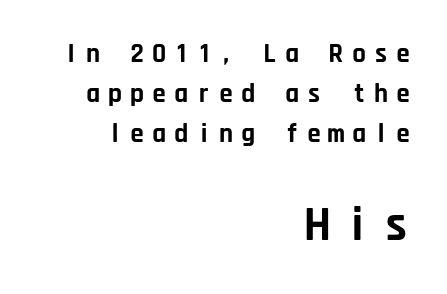
Italic? Not at all — the glyphs are vertical. Character size in the trailing block exceeds that of the leading block. A typesetter would label this face a sans. Glyph-to-glyph distance is far greater than everyday printed text. Does the copy run flush right? Yes — the right margin is perfectly even. Check under the words: just untouched page.
